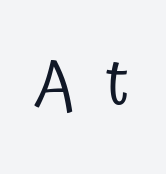
The weight would be labelled regular, book, light, or lighter still. The face used here is proportionally spaced, like ordinary book or web type. Do the letters lean? They stand straight. The gap between lines stays unmarked.
